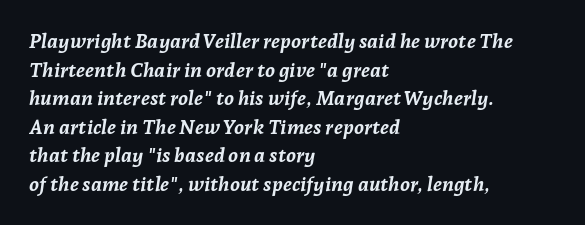
{"italic": "yes", "lean": "right", "slant_degrees": 7, "bold": "yes", "underline": "no", "align": "left", "line_spacing": "normal", "line_spacing_ratio": 1.43, "letter_spacing": "normal", "letter_spacing_em": 0.0, "glyph_px": 20}
